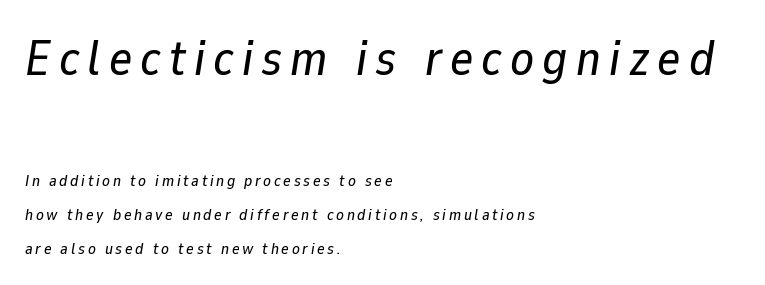
{"italic": "yes", "lean": "right", "slant_degrees": 9, "width": "normal", "stroke_contrast": "low", "x_height": "medium", "monospaced": "no", "underline": "no", "align": "left", "line_spacing": "loose", "line_spacing_ratio": 2.13, "larger_block": "first", "size_ratio": 3.06, "glyph_px": 49}
